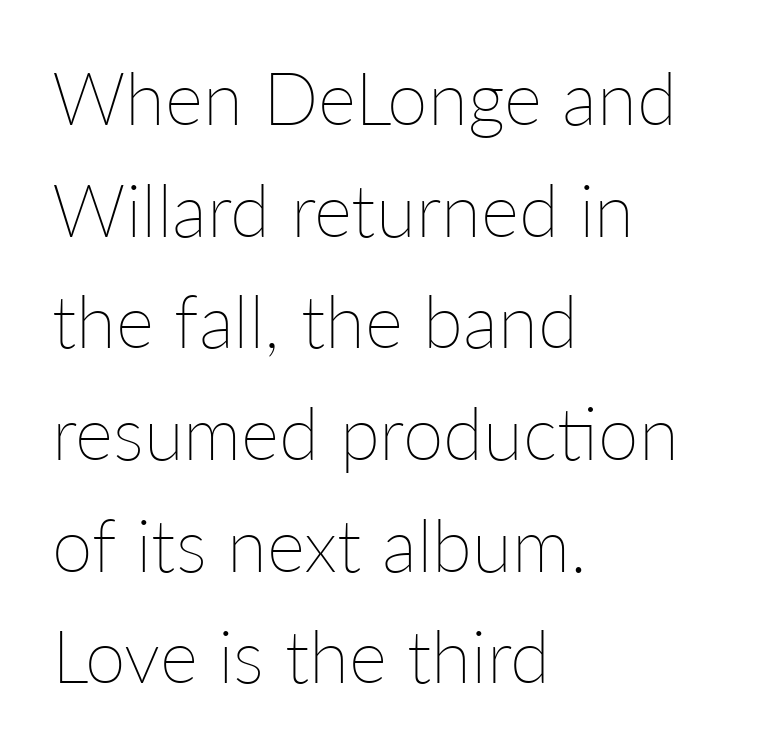
Q: Is the text bold? A: No.
Q: Is the text italic (slanted)? A: No, it is upright.
Q: Is the text underlined? A: No.
Q: How is the paragraph aligned? A: Left-aligned.
Q: Is the spacing between letters normal or unusually wide? A: Normal.
Q: Is the spacing between lines tight, normal or loose? A: Normal.
Q: Width (condensed, normal, or wide)? A: Normal.
Q: Stroke contrast? A: Low.
Q: x-height? A: Medium.
Q: Monospaced? A: No.
